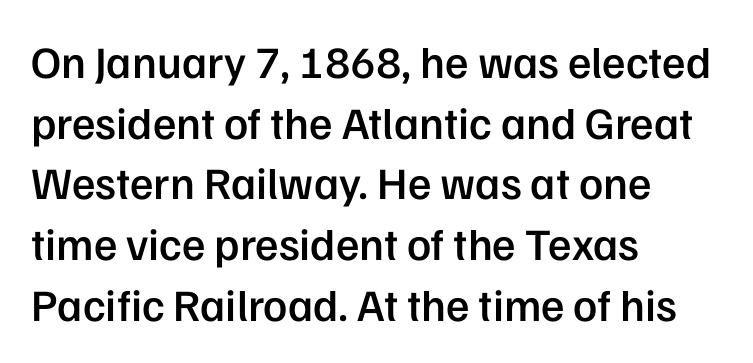
A somewhat darkened texture: the type is semibold rather than bold. Vertically, the passage feels balanced, rows spaced as you'd expect. The rendering anchors every line to the left-hand side. Is the letter spacing exaggerated? No — it looks like the ordinary default. These lines were composed using upright roman letters. The rendering uses natural spacing where letterforms have individual widths.
